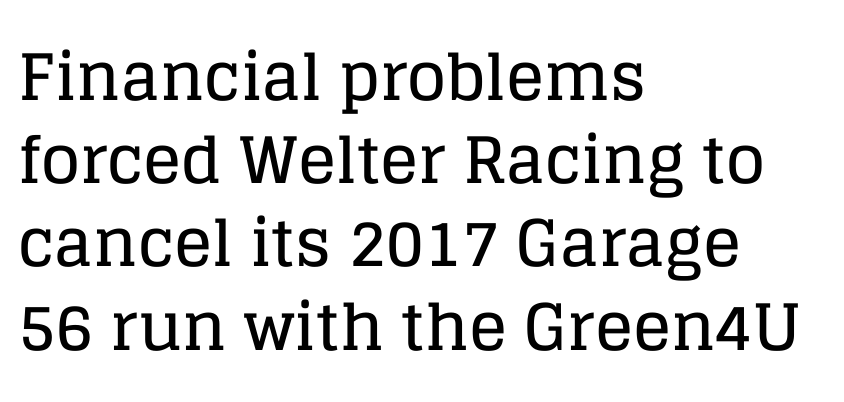
Underlining? Definitely not there. You can tell from the footed stems that serif type was used. Whoever set this chose a conventional vertical rhythm. The face used here is rendered with its standard letterfit. Which margin do the lines hug? The left one — the right edge is uneven.
